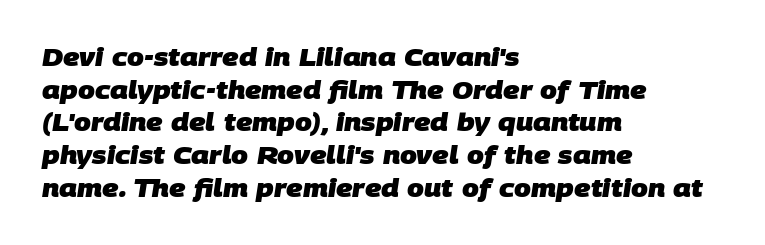
{"bold": "yes", "underline": "no", "align": "left", "line_spacing": "normal", "line_spacing_ratio": 1.36, "letter_spacing": "normal", "letter_spacing_em": 0.0, "glyph_px": 24}
